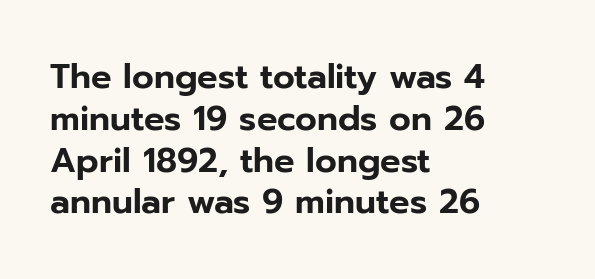
Is this a fixed-width face? No — the glyphs have proportional, varying widths. Serifs: no, the terminals of the letterforms are clean. Inter-character spacing is left at the font's built-in metrics. Designer's note — italics off, roman on.
